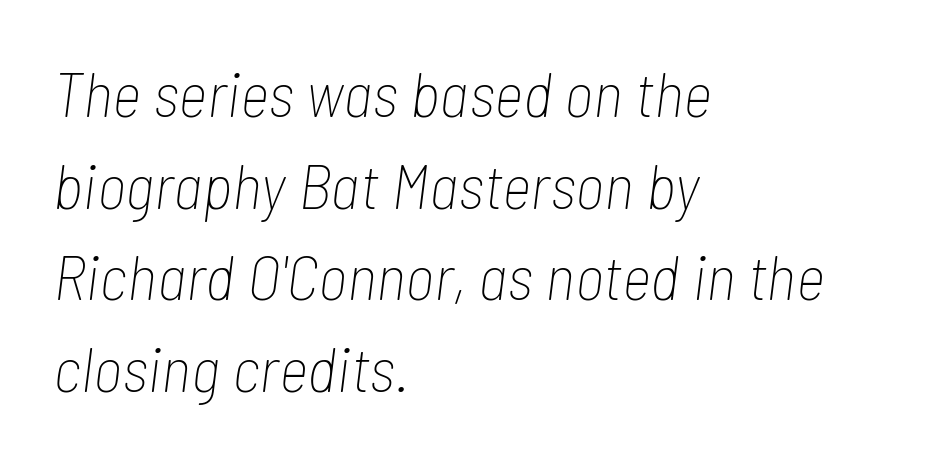
The image shows 64 px thin, condensed type, italic (leaning right); set left-aligned, normal line spacing (1.43x), normal letter spacing, not underlined; low stroke contrast and a medium x-height.
